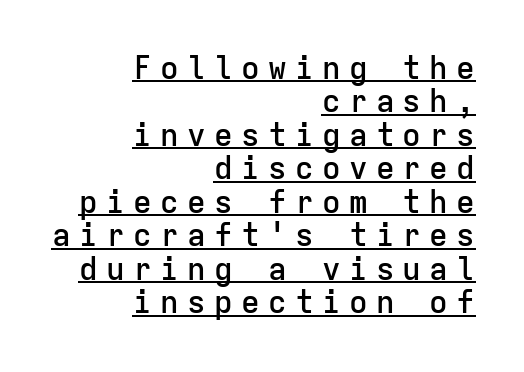
Q: Is the text bold? A: Semi-bold.
Q: Is the text italic (slanted)? A: No, it is upright.
Q: Is the typeface a serif or a sans-serif typeface? A: Sans-serif.
Q: Is the text underlined? A: Yes.
Q: How is the paragraph aligned? A: Right-aligned.
Q: Is the spacing between letters normal or unusually wide? A: Unusually wide.
Q: Is the spacing between lines tight, normal or loose? A: Tight.
Q: Width (condensed, normal, or wide)? A: Normal.
Q: Stroke contrast? A: Low.
Q: x-height? A: Medium.
Q: Monospaced? A: Yes.
